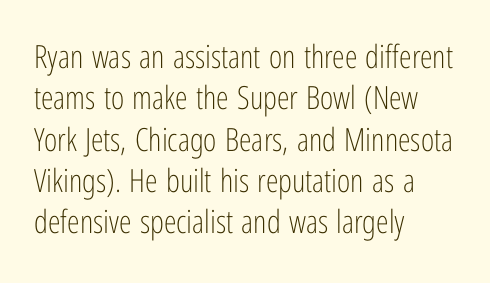
The image shows 32 px light, condensed sans-serif type, upright; set left-aligned, normal line spacing (1.29x), normal letter spacing, not underlined; low stroke contrast and a medium x-height.
